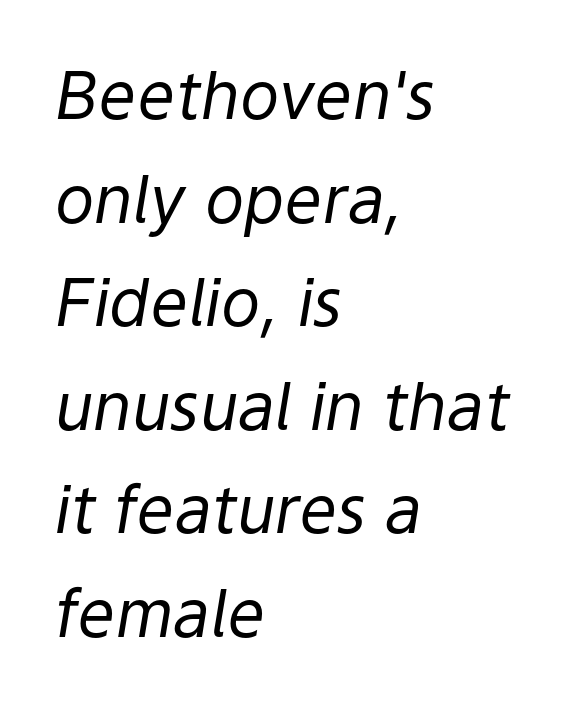
{"italic": "yes", "lean": "right", "slant_degrees": 9, "bold": "no", "weight": "regular", "width": "normal", "stroke_contrast": "low", "x_height": "medium", "monospaced": "no", "underline": "no", "align": "left", "line_spacing": "normal", "line_spacing_ratio": 1.57, "letter_spacing": "normal", "letter_spacing_em": 0.0, "glyph_px": 66}
